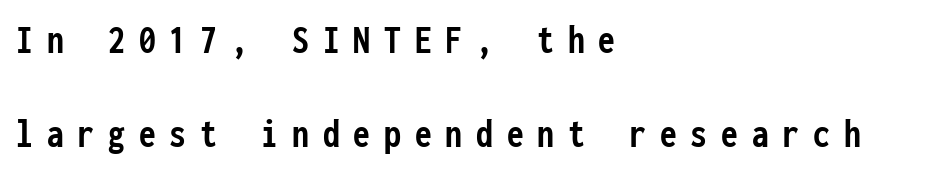
You could fit nearly another row in the gap between these rows. Check where the strokes stop: nothing finishes them off — pure sans. You can tell it's not italic because the verticals are truly vertical. What weight is shown? A full bold with thick strokes. Here the designer chose a console-style face with uniform glyph widths.
